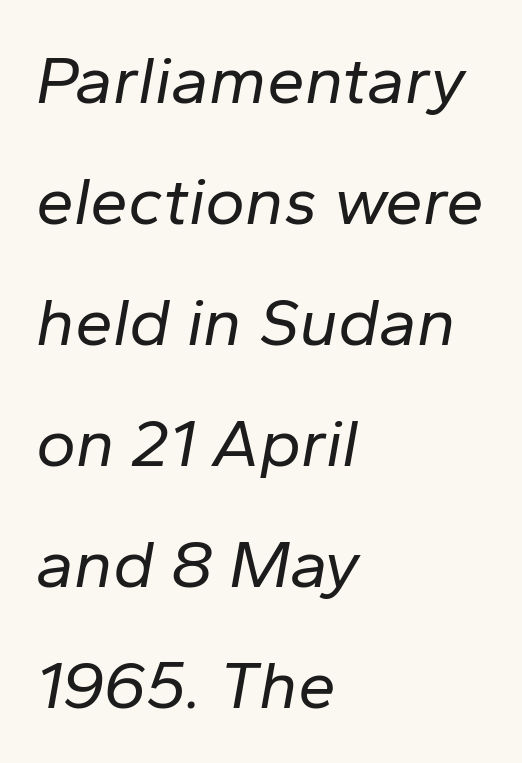
Q: Is the text bold? A: No.
Q: Is the text italic (slanted)? A: Yes, it leans right by about 10 degrees.
Q: Is the text underlined? A: No.
Q: How is the paragraph aligned? A: Left-aligned.
Q: Is the spacing between letters normal or unusually wide? A: Normal.
Q: Width (condensed, normal, or wide)? A: Normal.
Q: Stroke contrast? A: Low.
Q: x-height? A: Medium.
Q: Monospaced? A: No.
